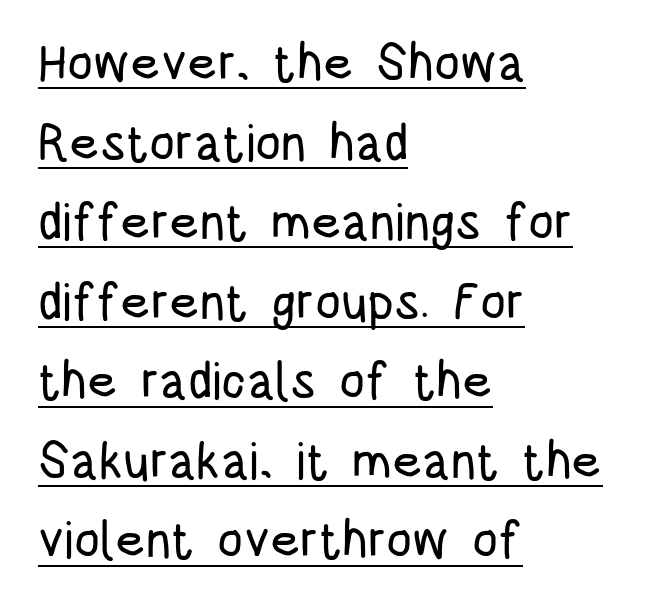
Spacing between characters is what you'd get straight out of the box. Rows of type keep a routine distance in the vertical direction. You could not count columns in this text — the font is proportionally spaced. No italicization has been applied; the sample stays upright.
